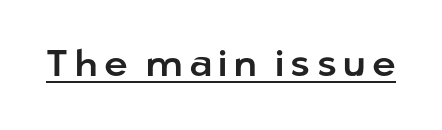
Q: Is the text italic (slanted)? A: No, it is upright.
Q: Is the typeface a serif or a sans-serif typeface? A: Sans-serif.
Q: Is the text underlined? A: Yes.
Q: Width (condensed, normal, or wide)? A: Normal.
Q: Stroke contrast? A: Low.
Q: x-height? A: Medium.
Q: Monospaced? A: No.
